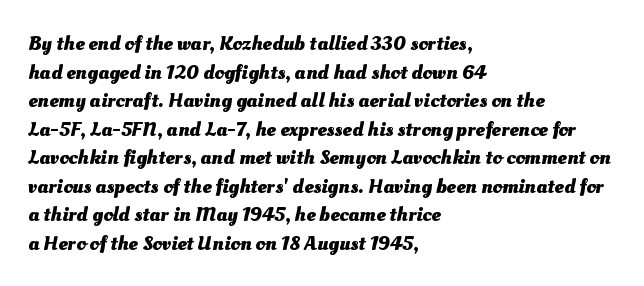
Words float on clear page, feet unadorned. Typesetter's note: full bold, strokes at maximum text heaviness. In terms of letterspacing, this is plain default setting. Every row of glyphs begins at an identical x-position on the left.
